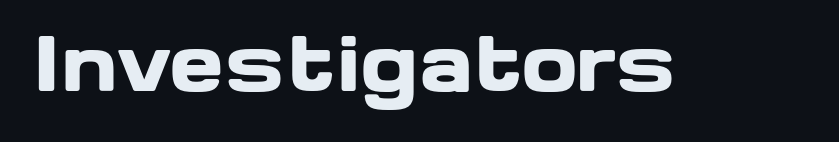
This is sans-serif lettering, the kind often seen on screens and signage. What stands out about the letter spacing? Nothing — it is the standard amount. The letters advance in unequal steps, a hallmark of proportional type. Do the letters lean? They stand straight. Its strokes are broad and dark, the hallmark of bold type. Any mark beneath the type? The region is blank.
